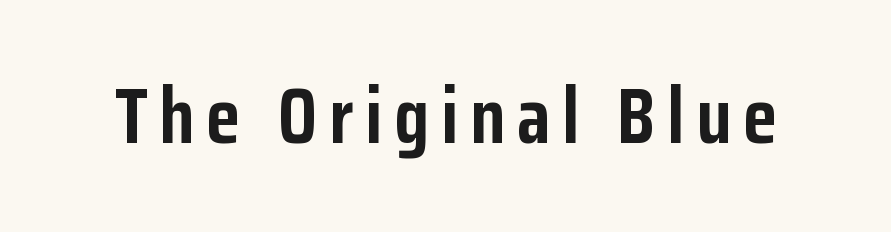
The image shows 78 px semibold, condensed sans-serif type, upright; set not underlined; low stroke contrast and a medium x-height.
